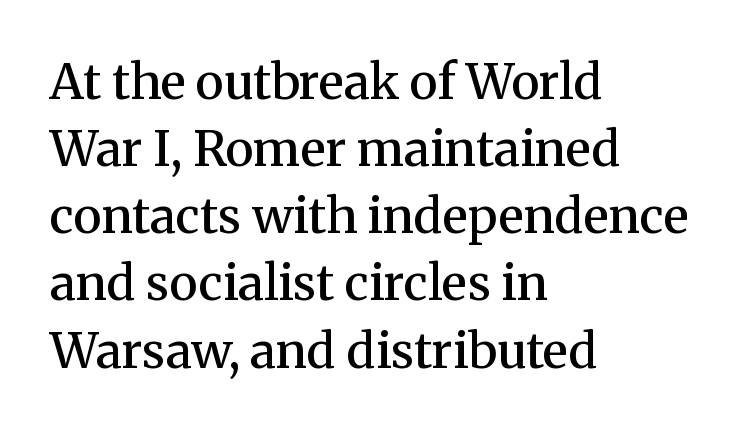
Q: Is the text bold? A: Semi-bold.
Q: Is the text italic (slanted)? A: No, it is upright.
Q: Is the typeface a serif or a sans-serif typeface? A: Serif.
Q: Is the text underlined? A: No.
Q: How is the paragraph aligned? A: Left-aligned.
Q: Is the spacing between letters normal or unusually wide? A: Normal.
Q: Is the spacing between lines tight, normal or loose? A: Normal.
Q: Width (condensed, normal, or wide)? A: Normal.
Q: Stroke contrast? A: Medium.
Q: x-height? A: Medium.
Q: Monospaced? A: No.
